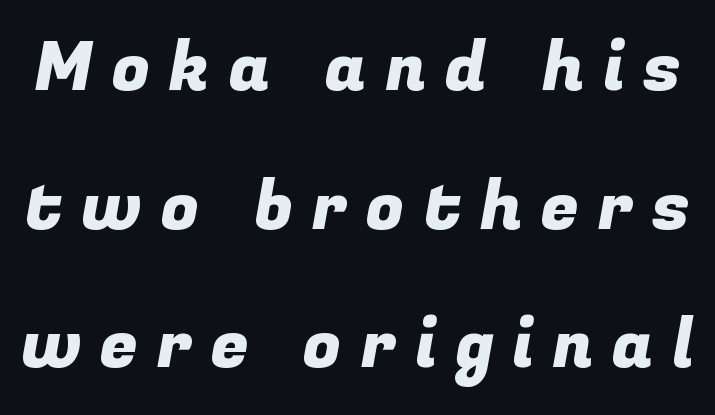
{"serif": "no", "width": "normal", "stroke_contrast": "low", "x_height": "medium", "monospaced": "no", "underline": "no", "line_spacing": "loose", "line_spacing_ratio": 2.01, "letter_spacing": "wide", "letter_spacing_em": 0.27, "glyph_px": 69}
